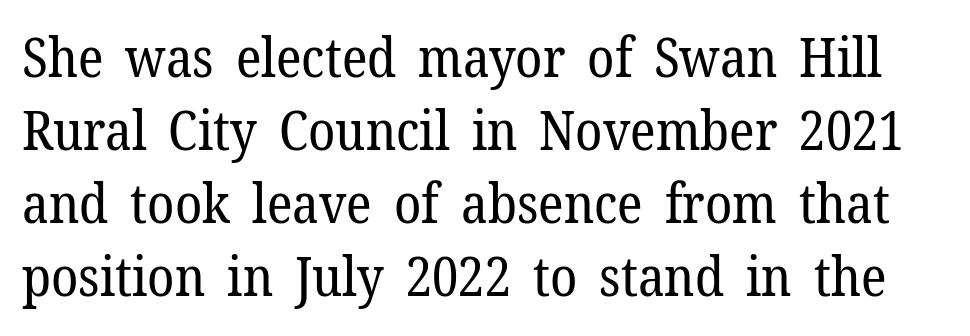
{"serif": "yes", "italic": "no", "bold": "no", "weight": "regular", "width": "normal", "stroke_contrast": "low", "x_height": "medium", "monospaced": "no", "underline": "no", "line_spacing": "normal", "line_spacing_ratio": 1.33, "letter_spacing": "normal", "letter_spacing_em": 0.0, "glyph_px": 55}
